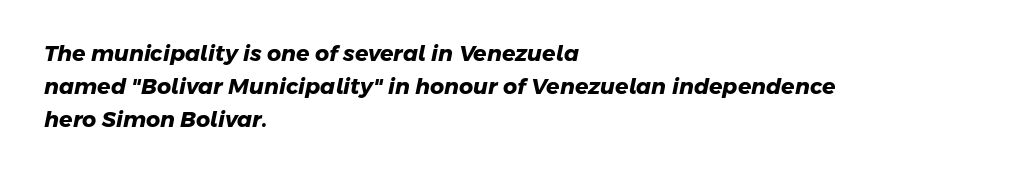
Q: Is the text bold? A: Yes.
Q: Is the text underlined? A: No.
Q: How is the paragraph aligned? A: Left-aligned.
Q: Is the spacing between letters normal or unusually wide? A: Normal.
Q: Is the spacing between lines tight, normal or loose? A: Normal.
